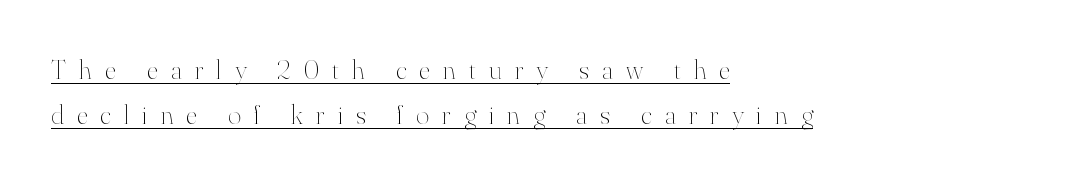
Short note: letters widely spaced. No italicization has been applied; the sample stays upright. This sample has the flowing, uneven cadence of proportional lettering. Each line starts at the same left margin while the right side varies.
